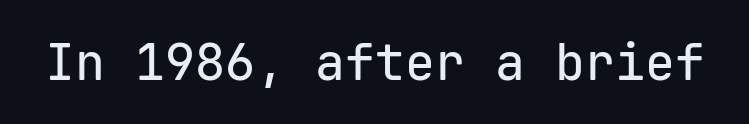
The image shows 50 px sans-serif type, upright, monospaced; set normal letter spacing, not underlined; low stroke contrast and a medium x-height.
